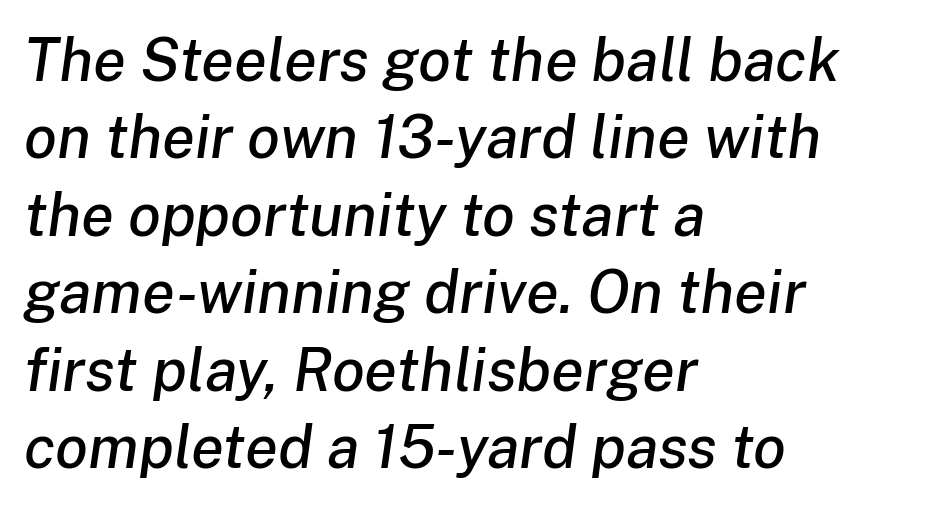
{"italic": "yes", "lean": "right", "slant_degrees": 8, "width": "normal", "stroke_contrast": "low", "x_height": "medium", "monospaced": "no", "underline": "no", "align": "left", "line_spacing": "normal", "line_spacing_ratio": 1.29, "letter_spacing": "normal", "letter_spacing_em": 0.0, "glyph_px": 60}
